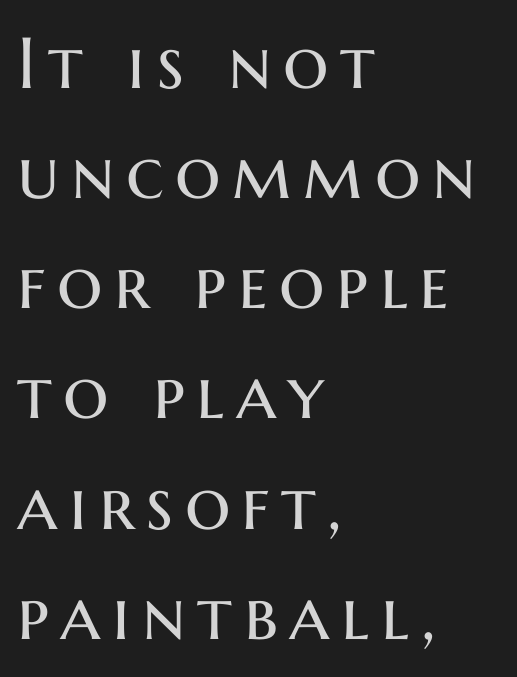
The image shows 72 px regular-weight sans-serif type, upright; set left-aligned, normal line spacing (1.53x), not underlined; medium stroke contrast and a medium x-height.
